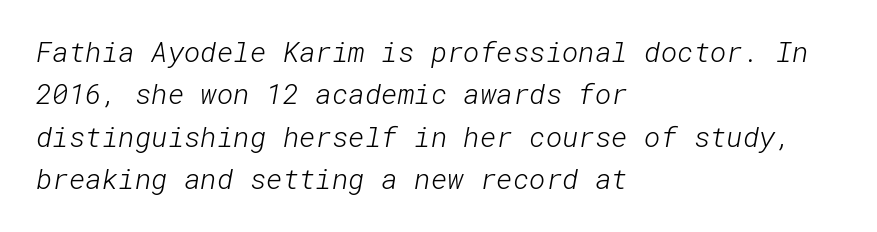
A sans-serif font was chosen for this passage. The baseline area is clear. A normal amount of white space separates one row of letters from the next. Unbolded letterforms with no extra heft.
